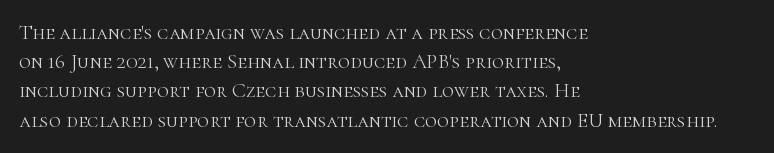
Q: Is the text bold? A: No.
Q: Is the text italic (slanted)? A: No, it is upright.
Q: Is the text underlined? A: No.
Q: How is the paragraph aligned? A: Left-aligned.
Q: Is the spacing between letters normal or unusually wide? A: Normal.
Q: Is the spacing between lines tight, normal or loose? A: Normal.
